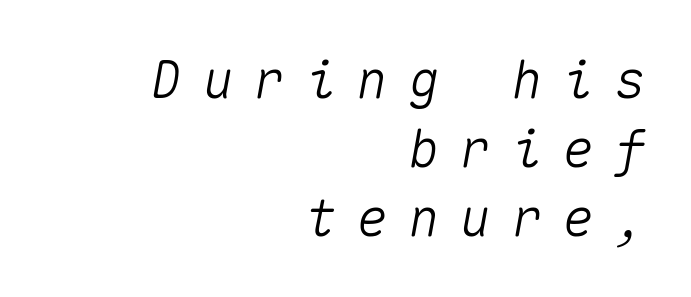
The rows are spaced the way most documents space them. Horizontally, the lines are justified to the trailing edge only. Designer's note — italics engaged. No word sits above an underline. There is plenty of visible air inserted between adjacent glyphs.
